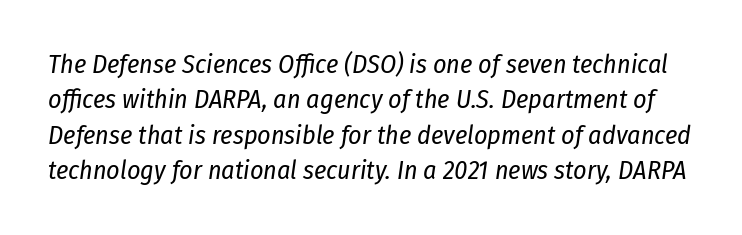
{"italic": "yes", "lean": "right", "slant_degrees": 8, "bold": "no", "underline": "no", "line_spacing": "normal", "line_spacing_ratio": 1.36, "letter_spacing": "normal", "letter_spacing_em": 0.0, "glyph_px": 26}
